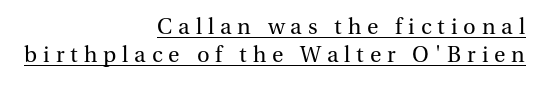
Spacing between characters has been opened up far beyond the box default. Stem width sits at or under what a default text font uses. Decoration check: the copy is underlined. A typesetter would call this leading conventional body-copy spacing.
